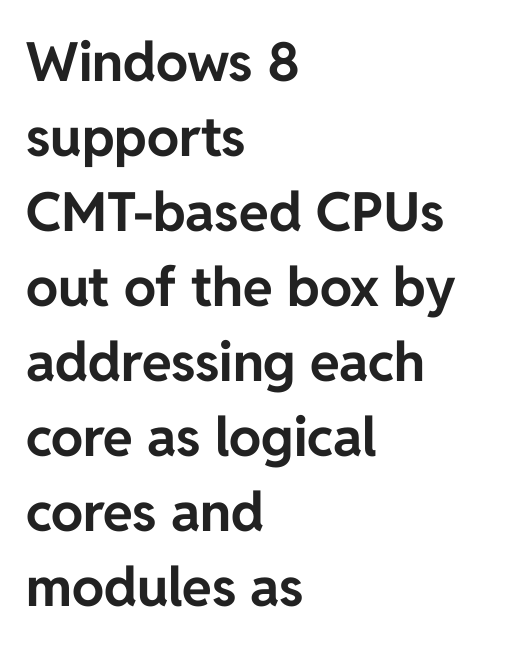
The image shows 54 px bold sans-serif type, upright; set left-aligned, normal line spacing (1.39x), normal letter spacing, not underlined; low stroke contrast and a medium x-height.
